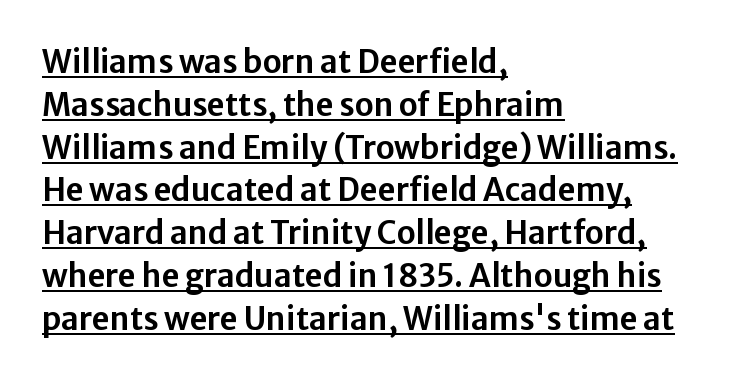
Short and long lines alike share a common starting point at left. Underline: present. The passage shown is typeset with a sans-serif family. Here the designer chose a conventional face with non-uniform glyph widths.
